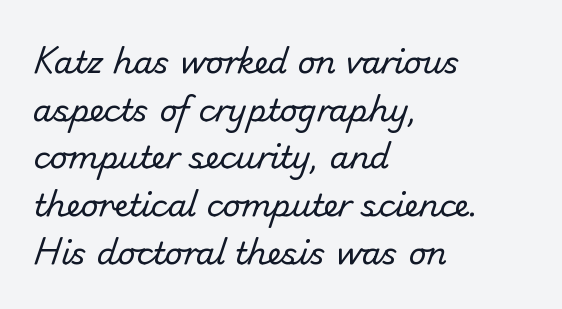
This rendering employs a face without finishing strokes, i.e., a sans-serif. The characters are drawn with everyday or finer stroke widths. Letters rest on an invisible, unmarked baseline. Note the varied advance widths — an 'i' is clearly narrower than an 'm'. Reading down the column, the eye jumps a familiar distance to each next line.
